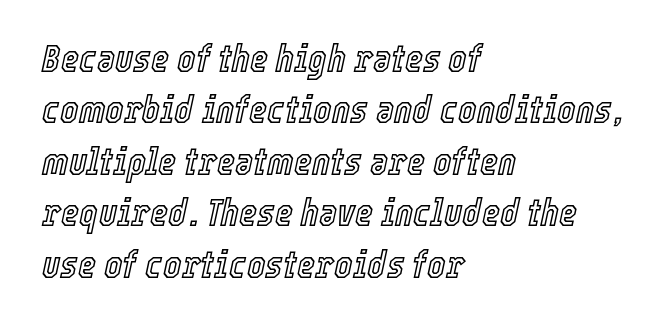
Clear beneath every line of the passage. Standard letterfit; no display-style spreading of the glyphs. Every character sits at an angle, as italics do. The rag falls on the right side of this text block. The lines sit at an ordinary, default distance from one another.
